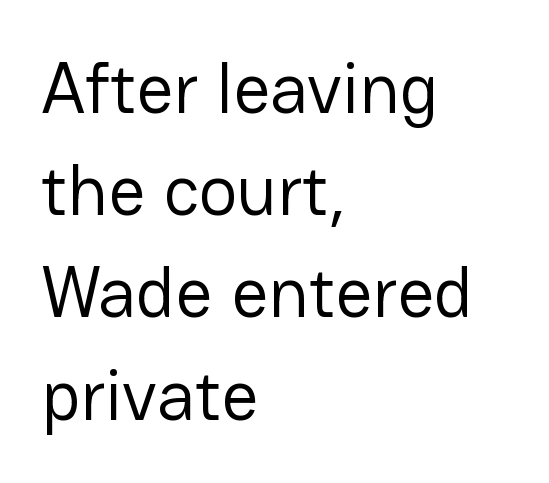
These lines are composed in type without serifs. Reading down the block, your eye returns to a fixed left position each line. The strokes carry an ordinary text weight at most. Summary of vertical rhythm: regular, with standard interline spacing.
